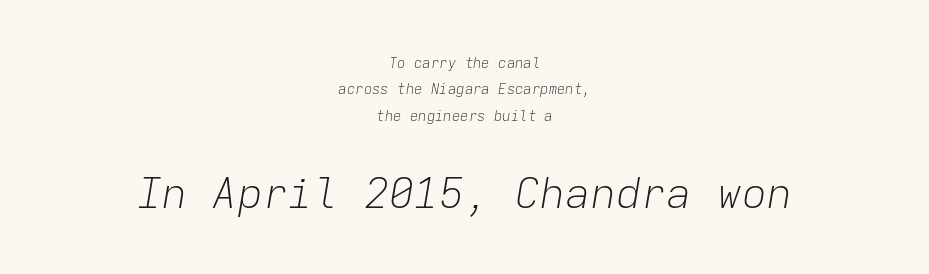
Between these two stacked blocks, the lower one wins on size. Fixed-width glyphs throughout — classic coding-font behaviour. Compared with typical body copy, the letter spacing here is the same. Both edges are ragged and mirror each other, which tells us the setting is centered. Underlining? Definitely not there.
